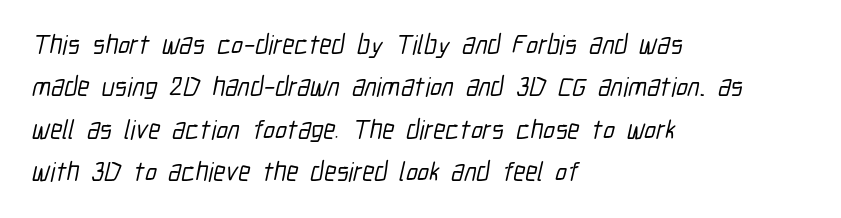
Q: Is the text underlined? A: No.
Q: How is the paragraph aligned? A: Left-aligned.
Q: Is the spacing between letters normal or unusually wide? A: Normal.
Q: Is the spacing between lines tight, normal or loose? A: Normal.
